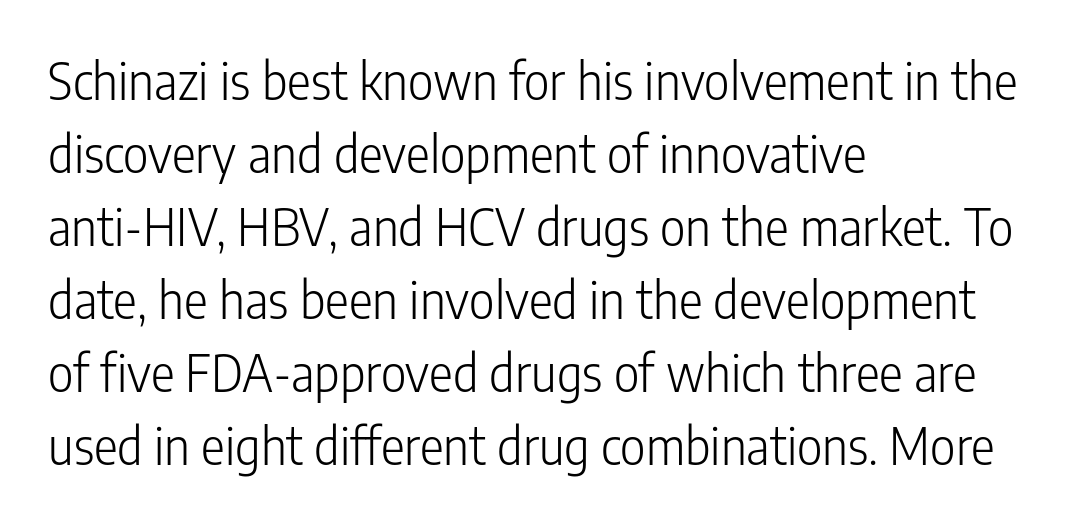
{"serif": "no", "italic": "no", "bold": "no", "weight": "light", "width": "condensed", "stroke_contrast": "low", "x_height": "medium", "monospaced": "no", "underline": "no", "align": "left", "line_spacing": "normal", "line_spacing_ratio": 1.46, "letter_spacing": "normal", "letter_spacing_em": 0.0, "glyph_px": 50}
